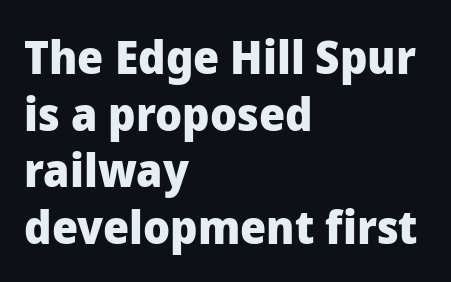
The image shows 46 px heavy sans-serif type, upright; set left-aligned, line spacing 1.23x, normal letter spacing, not underlined; low stroke contrast and a medium x-height.
